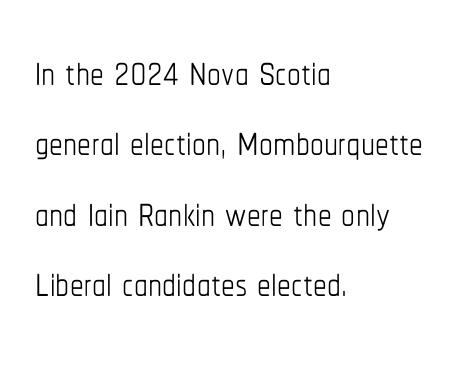
{"italic": "no", "bold": "no", "weight": "thin", "width": "condensed", "stroke_contrast": "low", "x_height": "medium", "monospaced": "no", "underline": "no", "align": "left", "line_spacing": "normal", "line_spacing_ratio": 1.28, "letter_spacing": "normal", "letter_spacing_em": 0.0, "glyph_px": 55}
